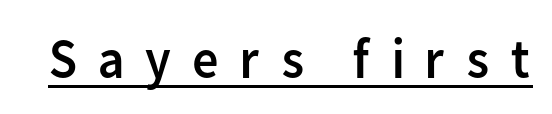
{"serif": "no", "italic": "no", "bold": "no", "weight": "regular", "width": "normal", "stroke_contrast": "low", "x_height": "medium", "monospaced": "no", "underline": "yes", "letter_spacing": "wide", "letter_spacing_em": 0.31, "glyph_px": 58}
